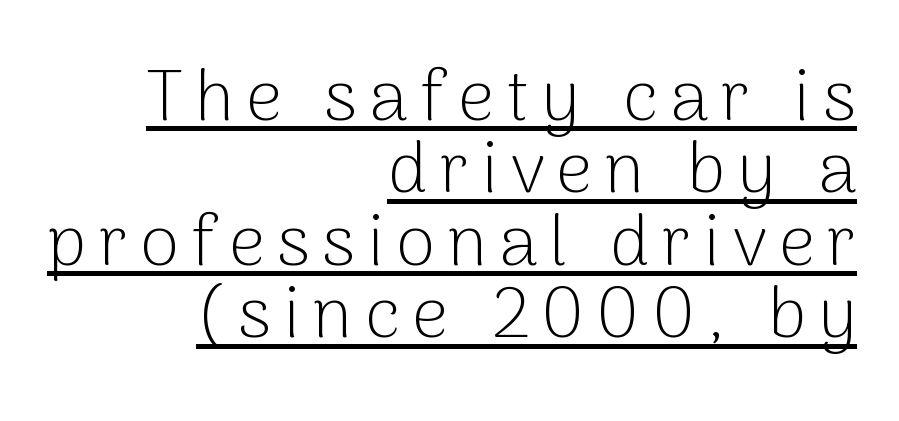
The rendering uses the underline text-decoration. This sample uses an upright cut, with every glyph sitting square on the baseline. Does the leading feel generous? Not at all — it's pinched. Alignment: flush right.
